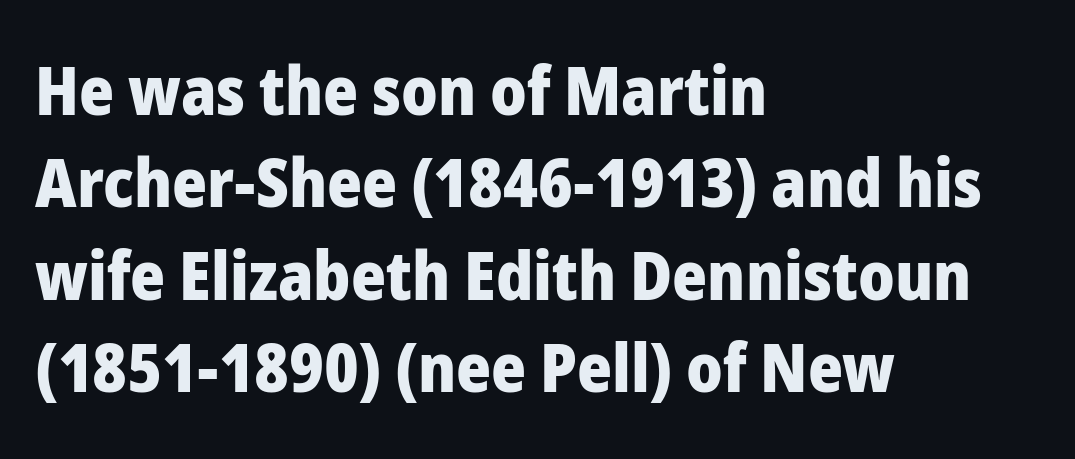
The image shows 67 px heavy sans-serif type, upright; set left-aligned, normal line spacing (1.38x), normal letter spacing, not underlined; low stroke contrast and a medium x-height.
